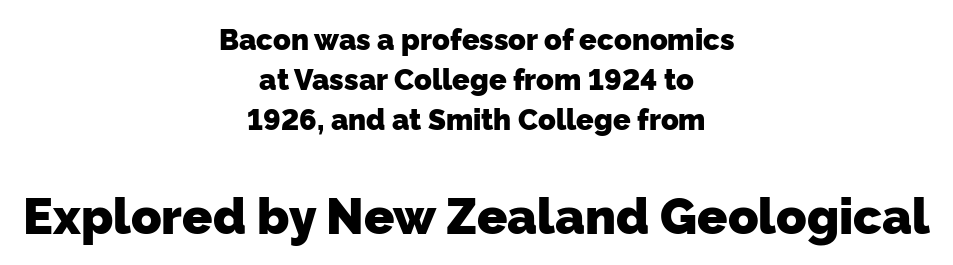
{"serif": "no", "bold": "yes", "weight": "heavy", "width": "normal", "stroke_contrast": "low", "x_height": "medium", "monospaced": "no", "underline": "no", "align": "center", "line_spacing": "normal", "line_spacing_ratio": 1.38, "letter_spacing": "normal", "letter_spacing_em": 0.0, "larger_block": "second", "size_ratio": 1.72, "glyph_px": 50}
